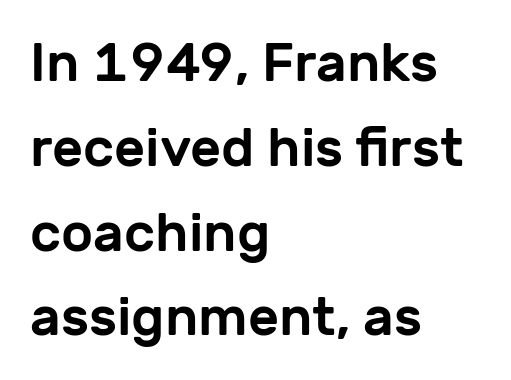
Notice how the passage keeps a crisp vertical edge on the left only. The type sits square on the baseline with zero lean. A bare baseline throughout the passage. Are there feet on the stems? There aren't — it's a sans.
